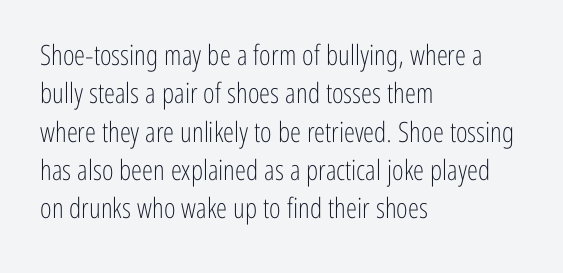
Q: Is the text bold? A: No.
Q: Is the text italic (slanted)? A: No, it is upright.
Q: Is the typeface a serif or a sans-serif typeface? A: Sans-serif.
Q: Is the text underlined? A: No.
Q: How is the paragraph aligned? A: Left-aligned.
Q: Is the spacing between letters normal or unusually wide? A: Normal.
Q: Is the spacing between lines tight, normal or loose? A: Normal.
Q: Width (condensed, normal, or wide)? A: Condensed.
Q: Stroke contrast? A: Low.
Q: x-height? A: Medium.
Q: Monospaced? A: No.
